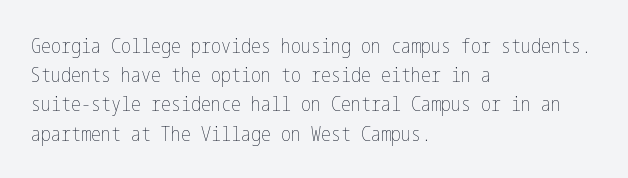
{"italic": "no", "bold": "no", "underline": "no", "align": "left", "line_spacing": "normal", "line_spacing_ratio": 1.46, "letter_spacing": "normal", "letter_spacing_em": 0.0, "glyph_px": 20}
